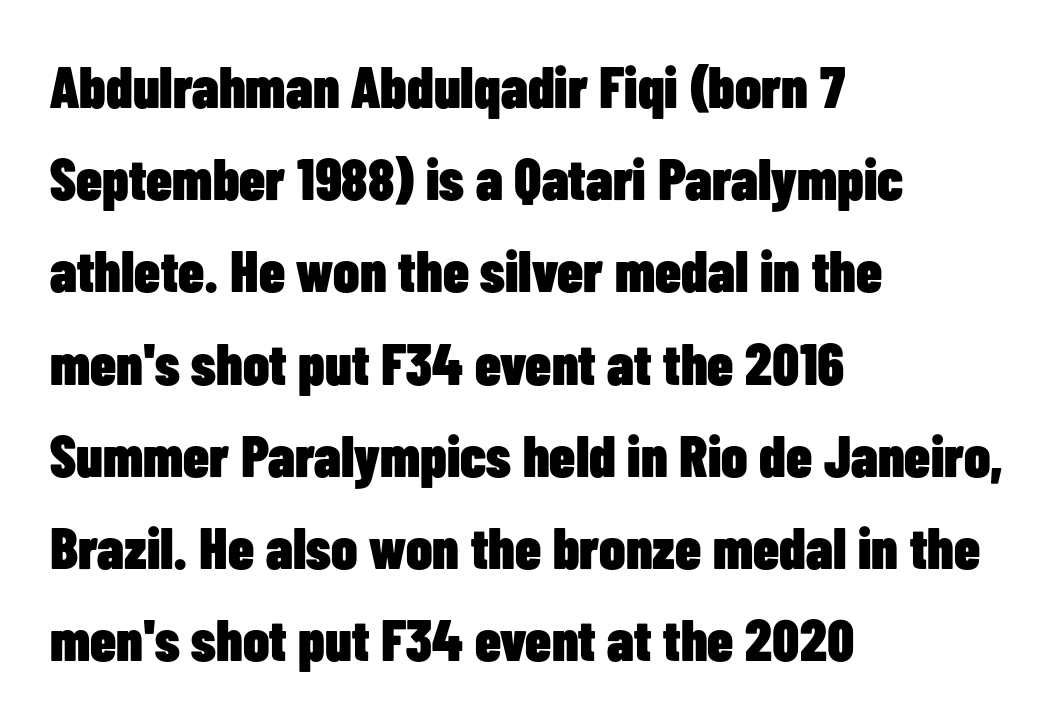
{"serif": "no", "italic": "no", "bold": "yes", "weight": "heavy", "width": "condensed", "stroke_contrast": "low", "x_height": "medium", "monospaced": "no", "underline": "no", "align": "left", "line_spacing": "normal", "line_spacing_ratio": 1.59, "letter_spacing": "normal", "letter_spacing_em": 0.0, "glyph_px": 58}
